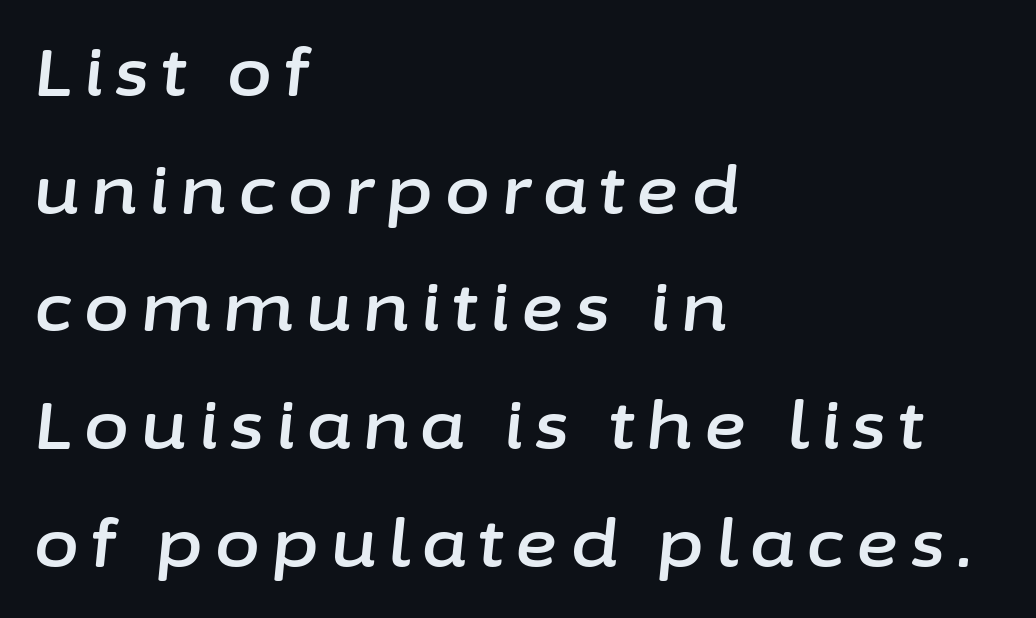
Tall strokes in this sample are angled rather than plumb. Each line starts at the same left margin while the right side varies. Glance below the letters and you will spot only blank space. These lines are rendered in a variable-pitch font.
